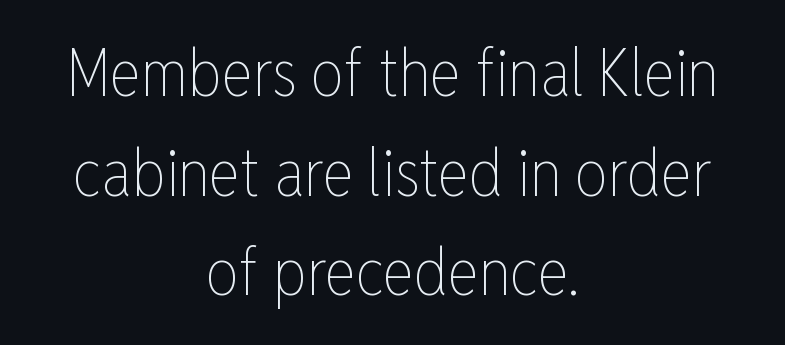
The designer left line spacing at the default. The weight tops out at a normal text grade. Character widths vary here, with narrow letters taking less room than wide ones. Short and long lines alike share a common midpoint. The rendering keeps characters at their native spacing. Unmarked baselines from the first word to the last.
